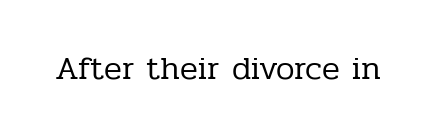
Q: Is the text bold? A: No.
Q: Is the text italic (slanted)? A: No, it is upright.
Q: Is the typeface a serif or a sans-serif typeface? A: Serif.
Q: Is the text underlined? A: No.
Q: Is the spacing between letters normal or unusually wide? A: Normal.
Q: Width (condensed, normal, or wide)? A: Normal.
Q: Stroke contrast? A: Low.
Q: x-height? A: Medium.
Q: Monospaced? A: No.
